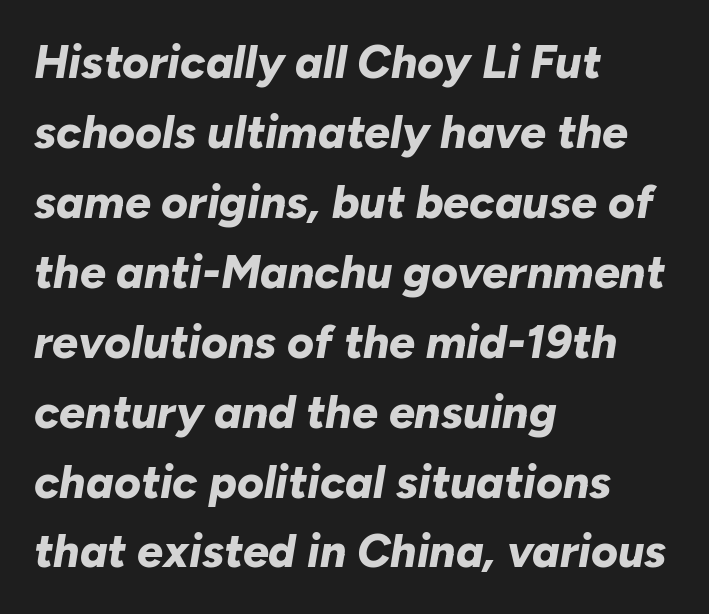
Glyph-to-glyph distance matches everyday printed text. I'd describe the lettering as bold — thick and assertive. The space beneath each line is pristine and unruled. Observe the lean: these are italic letterforms. Compared with a centered layout, this one pins lines to the left instead. Leading matches the norm, producing a regular column.
